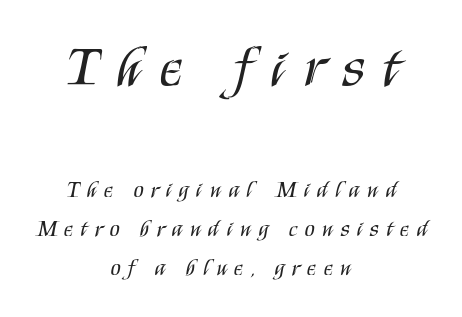
A typesetter would call this proportional, since set widths differ per character. Look at the bottom of the vertical strokes: they stop flat, with no serifs. How are the letters spaced? Widely, with obvious added tracking. Interline gaps are of average width in this sample.
